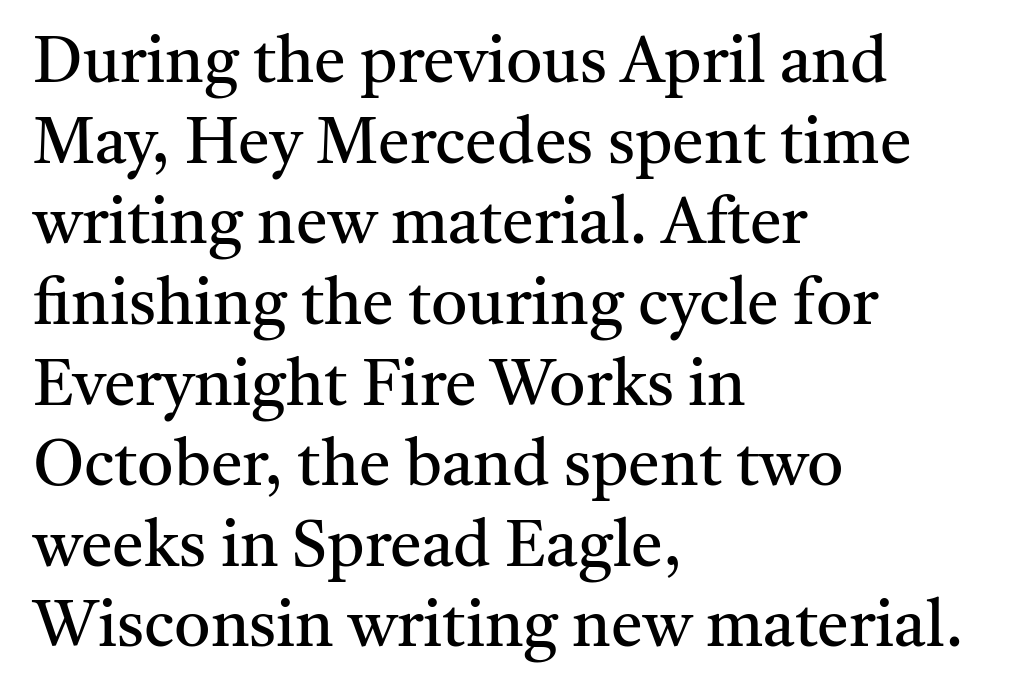
No extra ink here — the face is not bold. Every stem runs plumb, perpendicular to the baseline. In terms of letterform style, serifs are clearly present. These lines stack with their left ends in a neat column. Decoration check: the copy has no underline. Think of a printed novel: that variable character pitch is what you see here.
